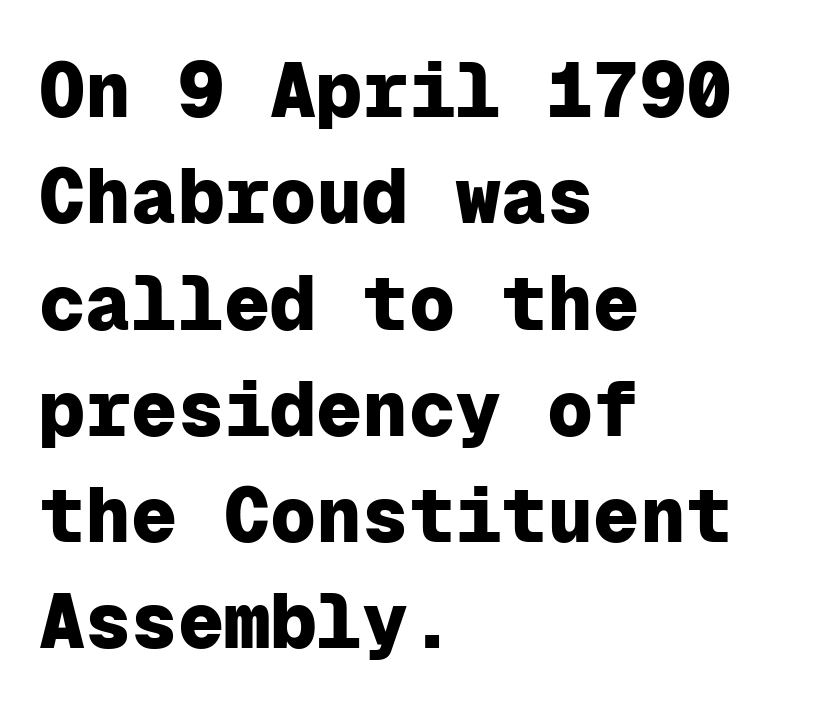
{"serif": "no", "italic": "no", "bold": "yes", "weight": "heavy", "width": "normal", "stroke_contrast": "low", "x_height": "medium", "monospaced": "yes", "underline": "no", "align": "left", "line_spacing": "normal", "line_spacing_ratio": 1.38, "letter_spacing": "normal", "letter_spacing_em": 0.0, "glyph_px": 77}
